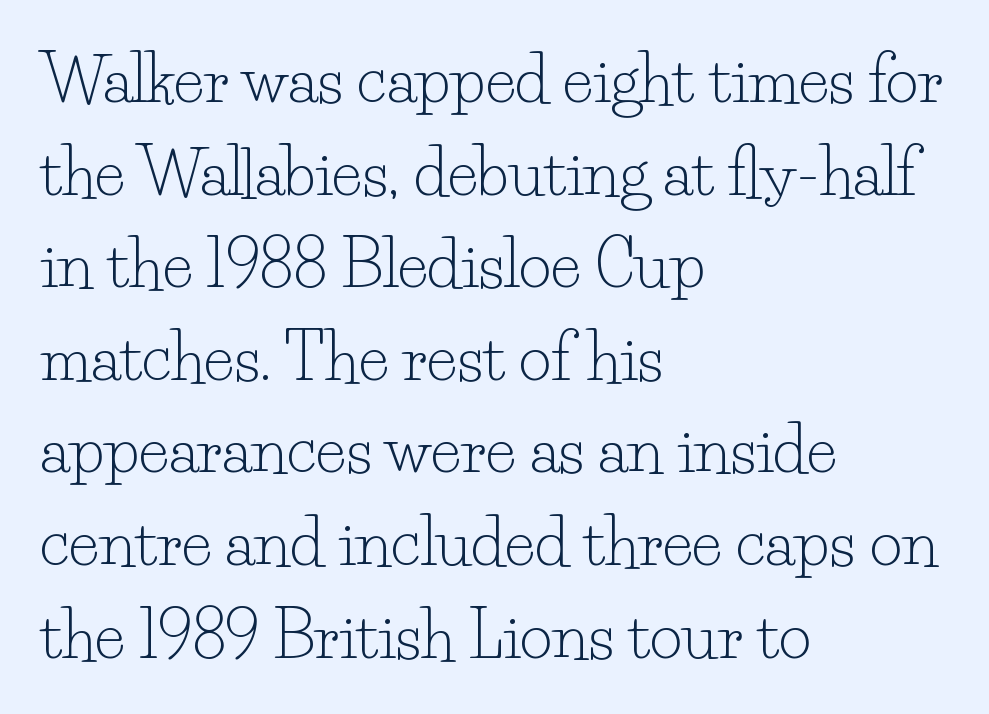
{"serif": "yes", "italic": "no", "bold": "no", "weight": "light", "width": "normal", "stroke_contrast": "low", "x_height": "small", "monospaced": "no", "underline": "no", "align": "left", "line_spacing": "normal", "line_spacing_ratio": 1.47, "letter_spacing": "normal", "letter_spacing_em": 0.0, "glyph_px": 63}
